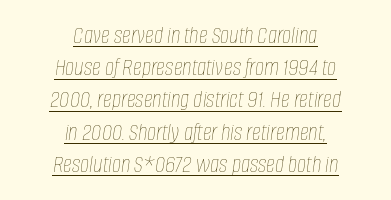
The image shows 25 px text type, italic (leaning right); set centered, normal line spacing (1.29x), normal letter spacing, underlined.
